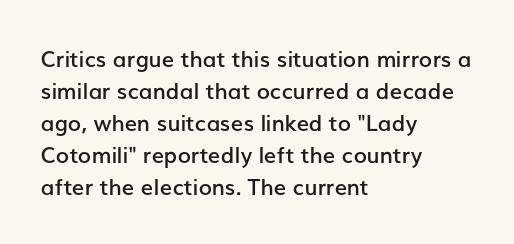
Check the space under the baseline: it is left empty. Style check: upright. The sample has been set in demibold, a notch under bold. Words appear dense and cohesive because spacing is normal. In terms of leading, this rendering sits right in the middle. Where is the straight margin? On the left.
